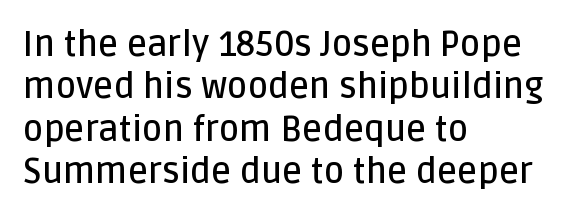
No italicization has been applied; the sample stays upright. Serifs: no, the terminals of the letterforms are clean. Stroke thickness is moderately raised; the sample reads as semibold. The zone under the glyphs is completely vacant.
